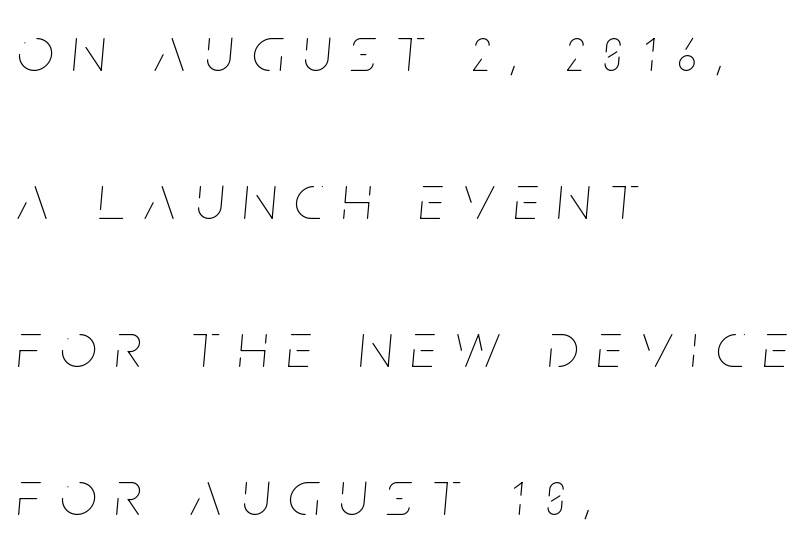
How are the letters spaced? Widely, with obvious added tracking. Do the characters align in a grid? No, the font is proportional. A student would call this left alignment; a typographer would say flush left, rag right. The specimen omits any rule beneath the text block's lines. Italic? Definitely — the glyphs are oblique.
